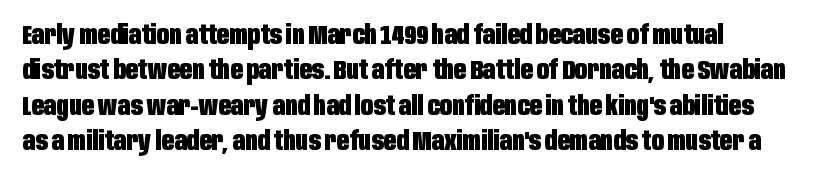
{"italic": "no", "bold": "yes", "underline": "no", "align": "left", "line_spacing": "normal", "line_spacing_ratio": 1.31, "letter_spacing": "normal", "letter_spacing_em": 0.0, "glyph_px": 27}
